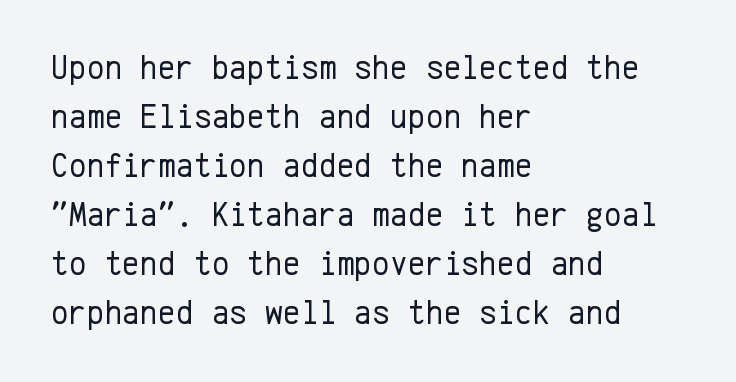
The image shows 34 px regular-weight sans-serif type, upright, monospaced; set left-aligned, normal line spacing (1.44x), normal letter spacing, not underlined; low stroke contrast and a medium x-height.
